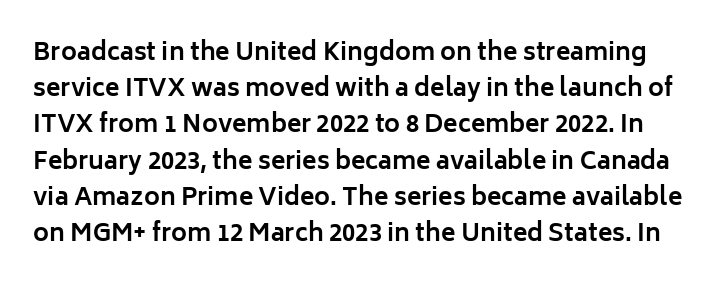
Q: Is the text bold? A: Yes.
Q: Is the text italic (slanted)? A: No, it is upright.
Q: Is the text underlined? A: No.
Q: Is the spacing between letters normal or unusually wide? A: Normal.
Q: Is the spacing between lines tight, normal or loose? A: Normal.
